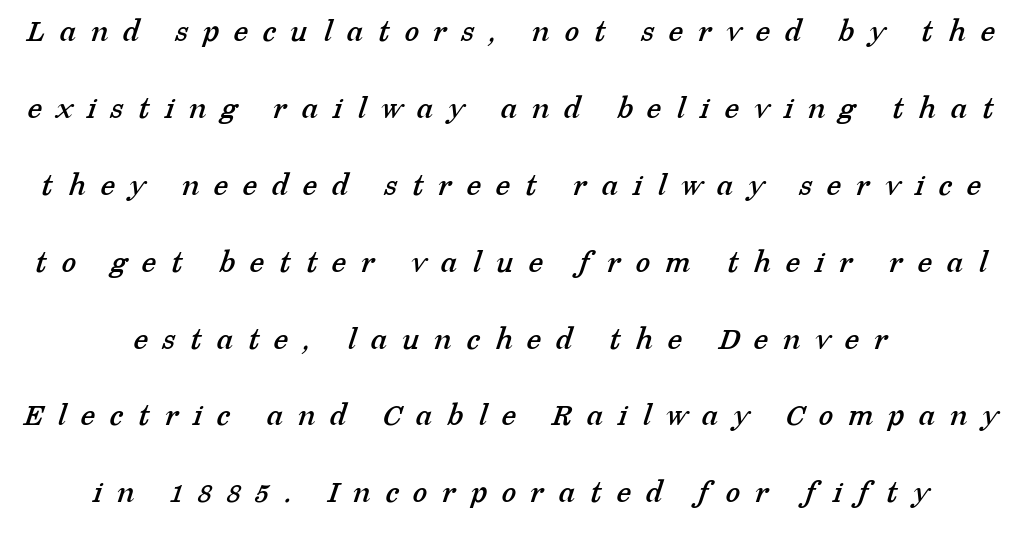
{"serif": "yes", "width": "normal", "stroke_contrast": "low", "x_height": "medium", "monospaced": "no", "underline": "no", "line_spacing": "loose", "line_spacing_ratio": 2.33, "letter_spacing": "wide", "letter_spacing_em": 0.45, "glyph_px": 33}
